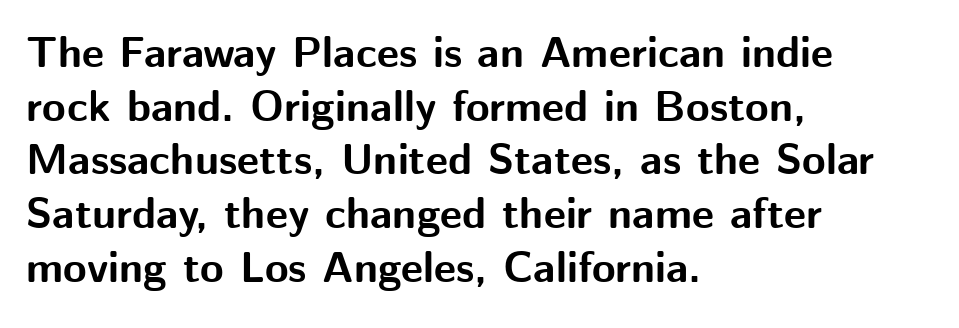
Q: Is the text bold? A: Yes.
Q: Is the text italic (slanted)? A: No, it is upright.
Q: Is the typeface a serif or a sans-serif typeface? A: Sans-serif.
Q: Is the text underlined? A: No.
Q: How is the paragraph aligned? A: Left-aligned.
Q: Is the spacing between letters normal or unusually wide? A: Normal.
Q: Is the spacing between lines tight, normal or loose? A: Normal.
Q: Width (condensed, normal, or wide)? A: Normal.
Q: Stroke contrast? A: Medium.
Q: x-height? A: Medium.
Q: Monospaced? A: No.
